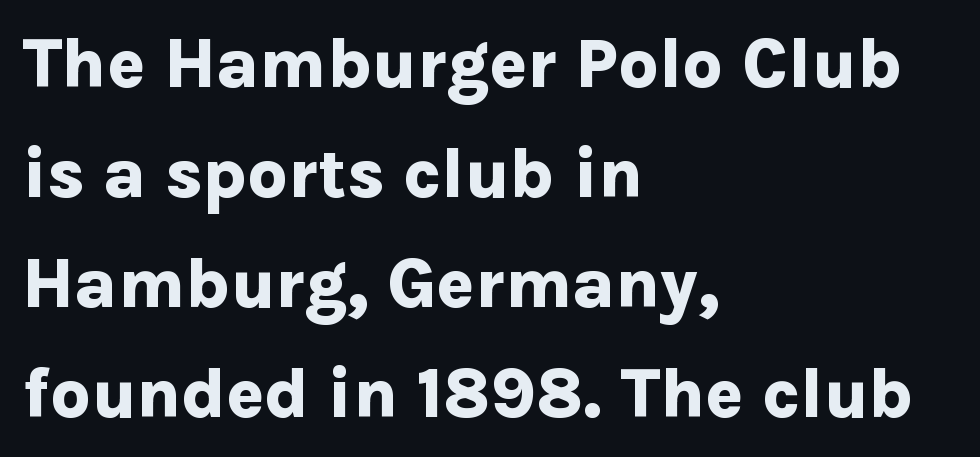
The image shows 70 px bold sans-serif type, upright; set left-aligned, normal line spacing (1.57x), normal letter spacing, not underlined; low stroke contrast and a medium x-height.
